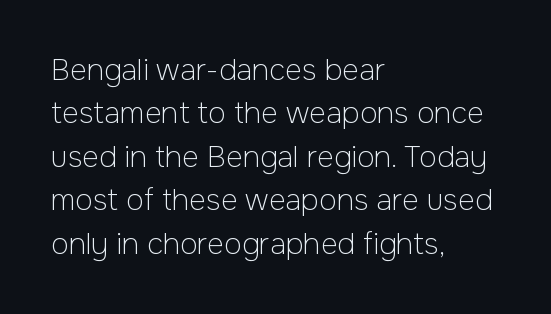
Q: Is the text bold? A: No.
Q: Is the text italic (slanted)? A: No, it is upright.
Q: Is the typeface a serif or a sans-serif typeface? A: Sans-serif.
Q: Is the text underlined? A: No.
Q: How is the paragraph aligned? A: Left-aligned.
Q: Is the spacing between letters normal or unusually wide? A: Normal.
Q: Is the spacing between lines tight, normal or loose? A: Normal.
Q: Width (condensed, normal, or wide)? A: Normal.
Q: Stroke contrast? A: Low.
Q: x-height? A: Medium.
Q: Monospaced? A: No.
